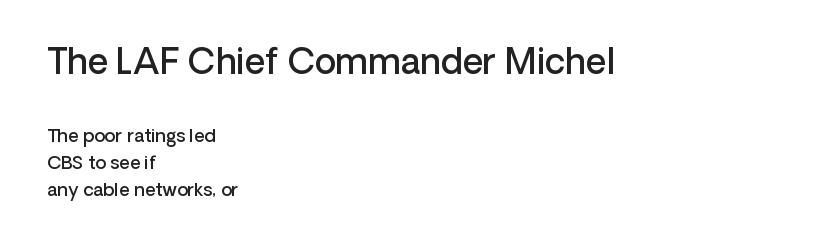
{"serif": "no", "italic": "no", "bold": "semi", "weight": "semibold", "width": "normal", "stroke_contrast": "low", "x_height": "medium", "monospaced": "no", "underline": "no", "align": "left", "line_spacing": "normal", "line_spacing_ratio": 1.51, "letter_spacing": "normal", "letter_spacing_em": 0.0, "larger_block": "first", "size_ratio": 1.94, "glyph_px": 35}
